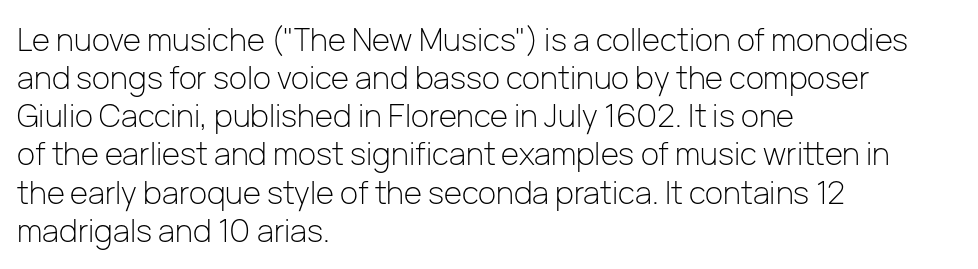
The image shows 31 px light sans-serif type, upright; set left-aligned, line spacing 1.23x, normal letter spacing, not underlined; low stroke contrast and a medium x-height.
